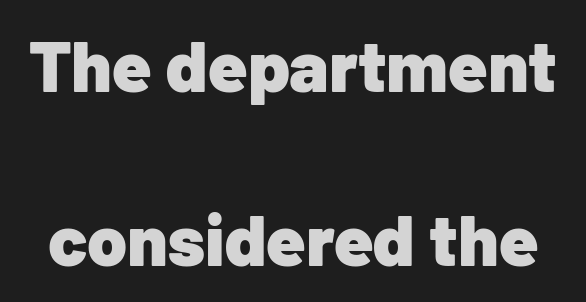
{"serif": "no", "italic": "no", "bold": "yes", "weight": "heavy", "width": "normal", "stroke_contrast": "low", "x_height": "medium", "monospaced": "no", "underline": "no", "line_spacing": "loose", "line_spacing_ratio": 2.42, "letter_spacing": "normal", "letter_spacing_em": 0.0, "glyph_px": 72}
